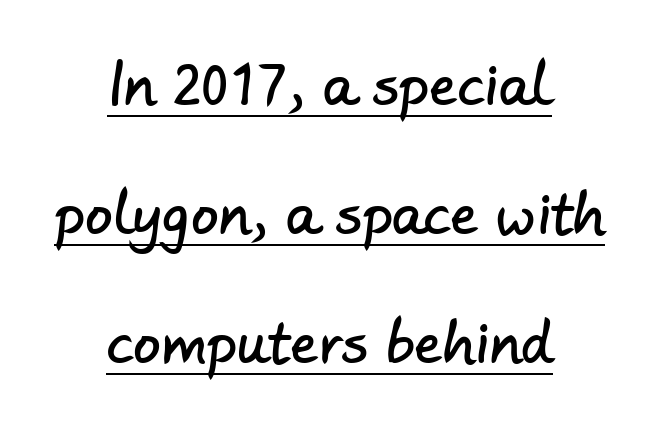
The image shows 55 px sans-serif type; set centered, loose line spacing (2.35x), normal letter spacing, underlined; low stroke contrast and a small x-height.
